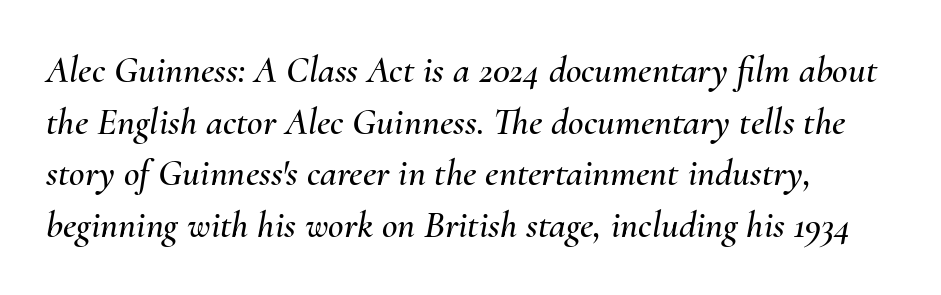
The image shows 38 px text type, italic (leaning right); set normal line spacing (1.36x), normal letter spacing, not underlined; medium stroke contrast and a small x-height.
